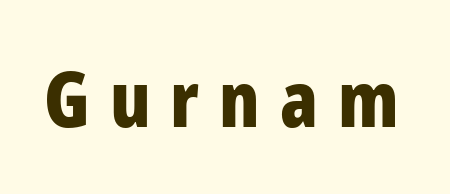
Q: Is the text bold? A: Yes.
Q: Is the text italic (slanted)? A: No, it is upright.
Q: Is the typeface a serif or a sans-serif typeface? A: Sans-serif.
Q: Is the text underlined? A: No.
Q: Is the spacing between letters normal or unusually wide? A: Unusually wide.
Q: Width (condensed, normal, or wide)? A: Condensed.
Q: Stroke contrast? A: Low.
Q: x-height? A: Medium.
Q: Monospaced? A: No.
